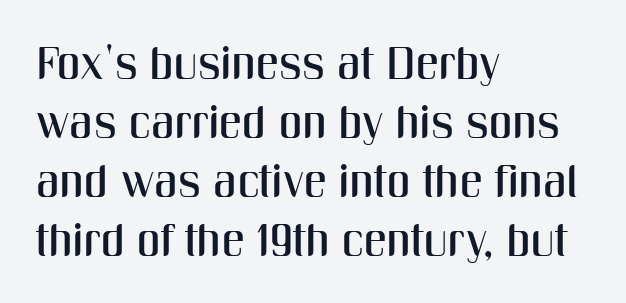
{"serif": "no", "italic": "no", "width": "condensed", "stroke_contrast": "medium", "x_height": "medium", "monospaced": "no", "underline": "no", "align": "left", "line_spacing": "normal", "line_spacing_ratio": 1.28, "letter_spacing": "normal", "letter_spacing_em": 0.0, "glyph_px": 46}
